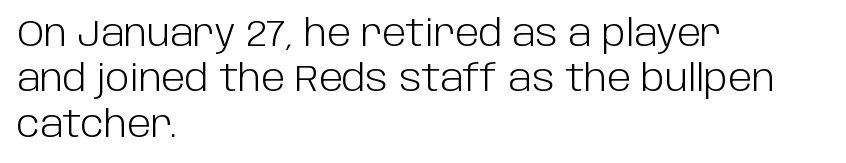
The image shows 36 px light sans-serif type, upright; set left-aligned, normal line spacing (1.26x), normal letter spacing, not underlined; low stroke contrast and a large x-height.
